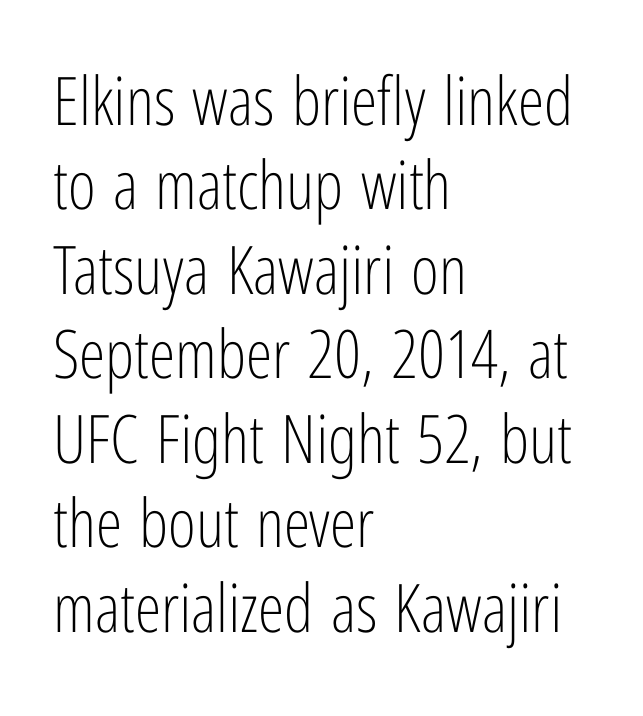
{"serif": "no", "italic": "no", "bold": "no", "weight": "light", "width": "condensed", "stroke_contrast": "low", "x_height": "medium", "monospaced": "no", "underline": "no", "align": "left", "line_spacing": "normal", "line_spacing_ratio": 1.26, "letter_spacing": "normal", "letter_spacing_em": 0.0, "glyph_px": 67}
